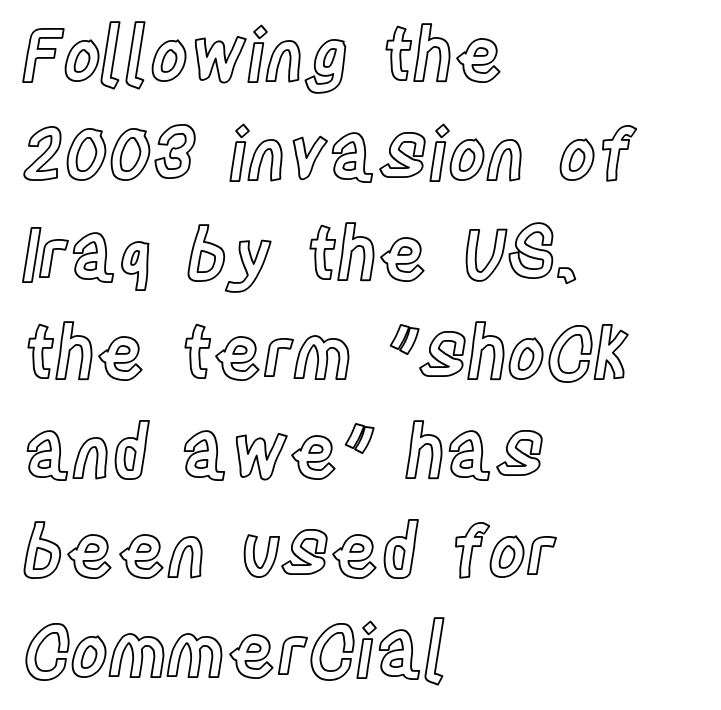
Q: Is the text italic (slanted)? A: Yes.
Q: Is the text underlined? A: No.
Q: How is the paragraph aligned? A: Left-aligned.
Q: Is the spacing between letters normal or unusually wide? A: Normal.
Q: Is the spacing between lines tight, normal or loose? A: Normal.
Q: Width (condensed, normal, or wide)? A: Condensed.
Q: x-height? A: Large.
Q: Monospaced? A: No.
